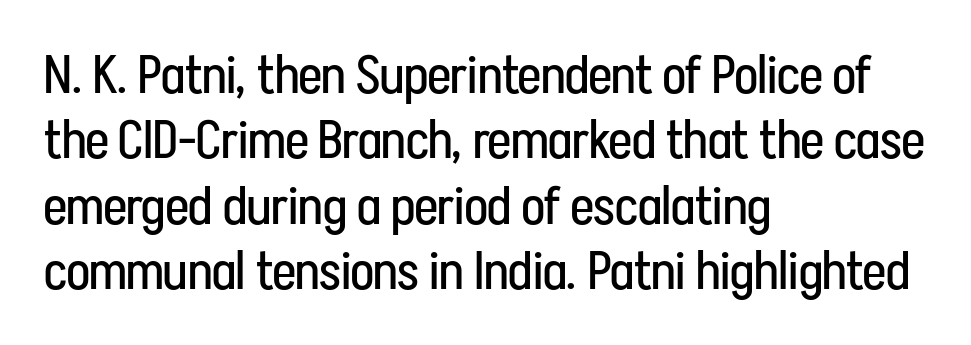
The image shows 54 px regular-weight, condensed sans-serif type, upright; set left-aligned, line spacing 1.21x, normal letter spacing, not underlined; low stroke contrast and a medium x-height.
